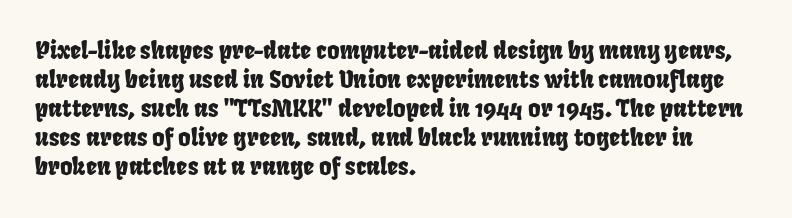
The glyphs are unaccompanied by any horizontal stroke below them. Every row of glyphs begins at an identical x-position on the left. How are the letters spaced? Ordinarily, with no added tracking.
